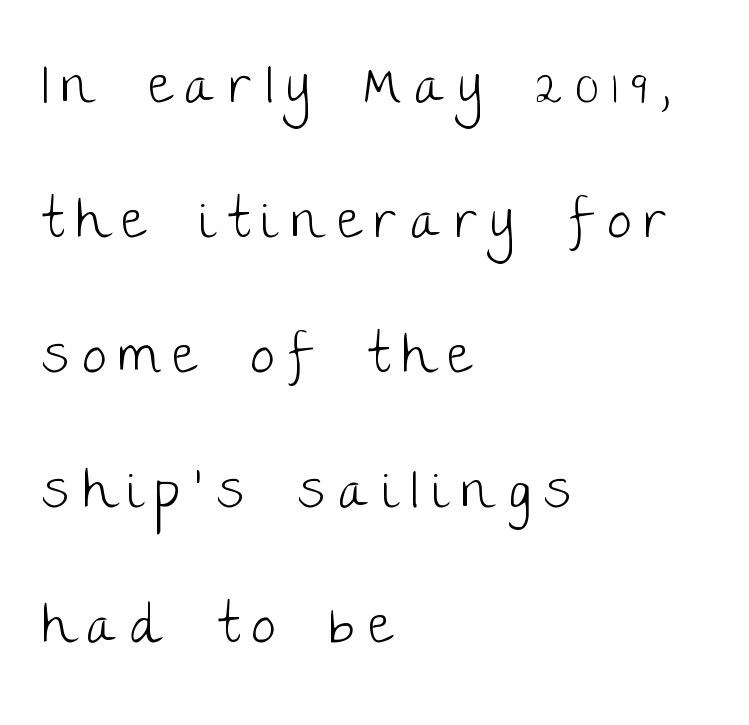
Q: Is the text bold? A: No.
Q: Is the text italic (slanted)? A: No, it is upright.
Q: Is the typeface a serif or a sans-serif typeface? A: Sans-serif.
Q: Is the text underlined? A: No.
Q: How is the paragraph aligned? A: Left-aligned.
Q: Is the spacing between letters normal or unusually wide? A: Unusually wide.
Q: Is the spacing between lines tight, normal or loose? A: Loose.
Q: Width (condensed, normal, or wide)? A: Normal.
Q: Stroke contrast? A: Low.
Q: x-height? A: Large.
Q: Monospaced? A: No.
